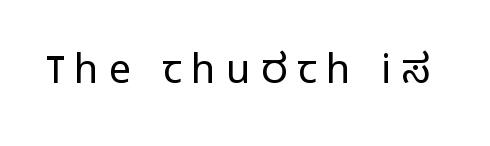
{"serif": "no", "italic": "no", "bold": "no", "weight": "light", "width": "normal", "stroke_contrast": "low", "x_height": "medium", "monospaced": "no", "underline": "no", "letter_spacing": "wide", "letter_spacing_em": 0.25, "glyph_px": 40}
